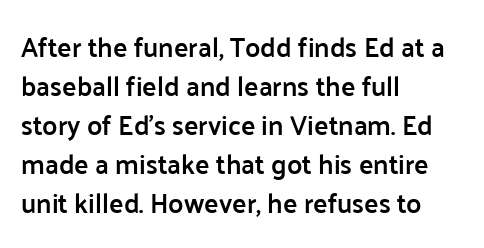
Q: Is the text bold? A: Semi-bold.
Q: Is the text italic (slanted)? A: No, it is upright.
Q: Is the text underlined? A: No.
Q: How is the paragraph aligned? A: Left-aligned.
Q: Is the spacing between letters normal or unusually wide? A: Normal.
Q: Is the spacing between lines tight, normal or loose? A: Normal.
